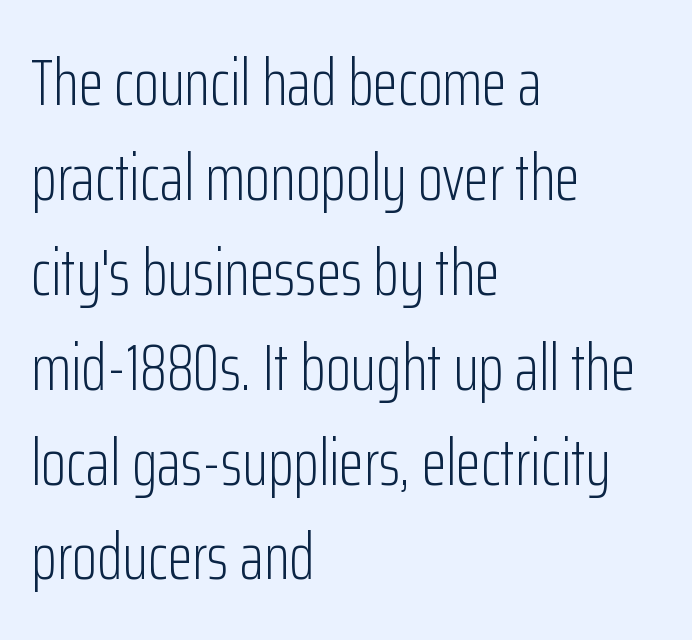
The image shows 65 px light, condensed sans-serif type, upright; set left-aligned, normal line spacing (1.46x), normal letter spacing, not underlined; low stroke contrast and a medium x-height.
